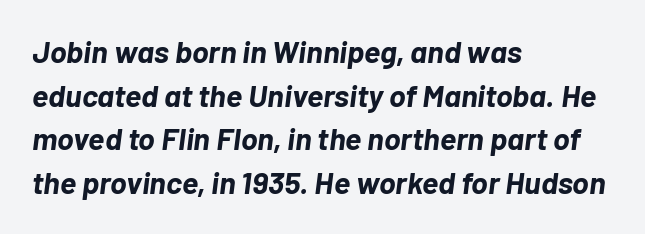
The image shows 31 px bold type, italic (leaning right); set left-aligned, normal line spacing (1.41x), normal letter spacing, not underlined; low stroke contrast and a medium x-height.
